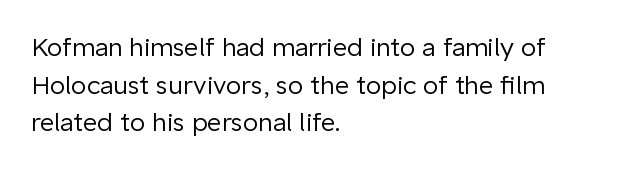
The image shows 25 px text type, upright; set left-aligned, normal line spacing (1.51x), normal letter spacing, not underlined.
